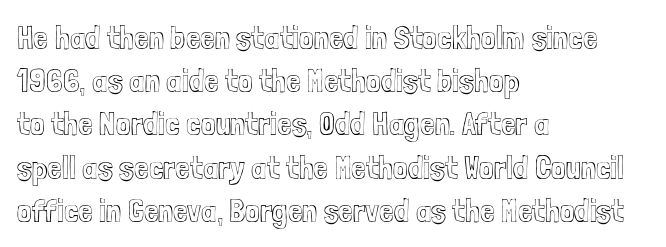
Looks like regular typesetting: each glyph gets only the width it needs. Line spacing here is normal. Teacher's note: observe the even left margin — that is flush-left alignment. No extra tracking has been applied to these lines.
